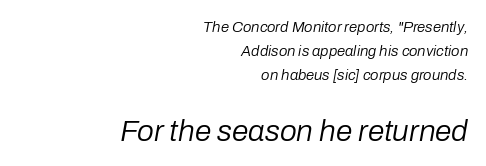
{"italic": "yes", "lean": "right", "slant_degrees": 10, "bold": "no", "weight": "regular", "width": "normal", "stroke_contrast": "low", "x_height": "medium", "monospaced": "no", "underline": "no", "align": "right", "line_spacing": "normal", "line_spacing_ratio": 1.6, "letter_spacing": "normal", "letter_spacing_em": 0.0, "larger_block": "second", "size_ratio": 2.0, "glyph_px": 30}
